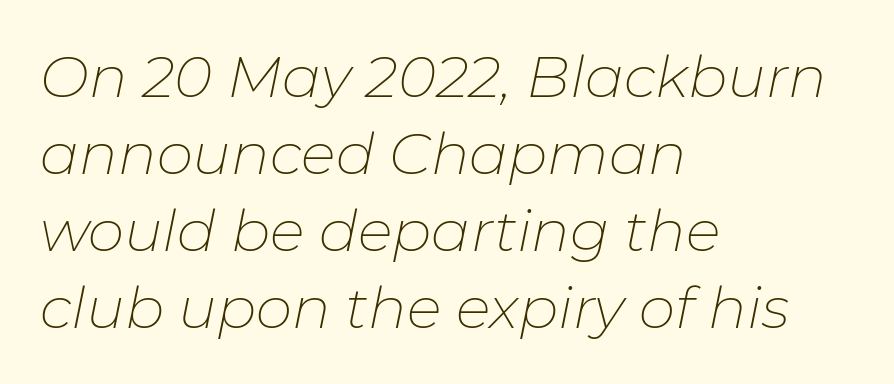
What stands out about the letter spacing? Nothing — it is the standard amount. Heaviness? Minimal to ordinary, like unemphasized prose. The space between consecutive lines is moderate. The gap between lines stays unmarked.
